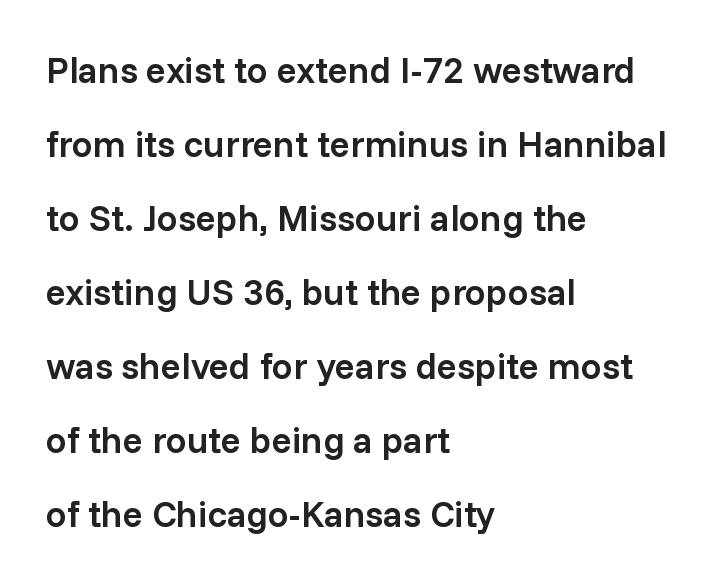
Q: Is the text bold? A: Semi-bold.
Q: Is the text italic (slanted)? A: No, it is upright.
Q: Is the typeface a serif or a sans-serif typeface? A: Sans-serif.
Q: Is the text underlined? A: No.
Q: How is the paragraph aligned? A: Left-aligned.
Q: Is the spacing between letters normal or unusually wide? A: Normal.
Q: Is the spacing between lines tight, normal or loose? A: Loose.
Q: Width (condensed, normal, or wide)? A: Normal.
Q: Stroke contrast? A: Low.
Q: x-height? A: Medium.
Q: Monospaced? A: No.
